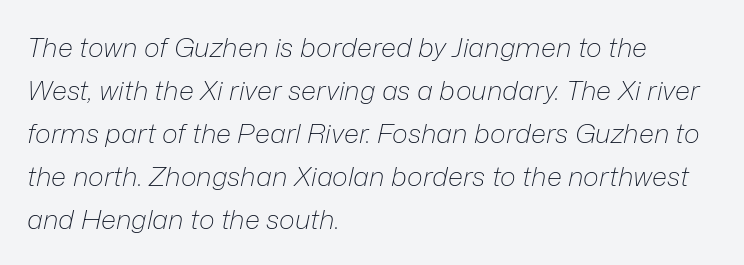
Q: Is the text bold? A: No.
Q: Is the text italic (slanted)? A: Yes, it leans right by about 12 degrees.
Q: Is the text underlined? A: No.
Q: How is the paragraph aligned? A: Left-aligned.
Q: Is the spacing between letters normal or unusually wide? A: Normal.
Q: Is the spacing between lines tight, normal or loose? A: Normal.
